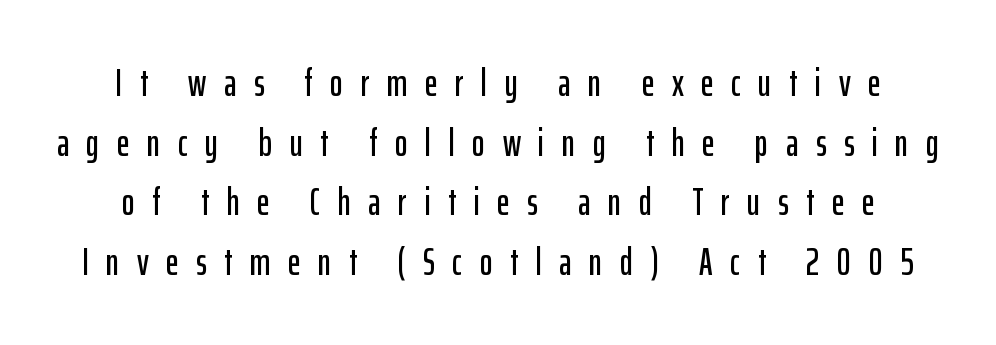
{"serif": "no", "italic": "no", "width": "condensed", "stroke_contrast": "low", "x_height": "medium", "monospaced": "no", "underline": "no", "line_spacing": "normal", "line_spacing_ratio": 1.53, "letter_spacing": "wide", "letter_spacing_em": 0.45, "glyph_px": 39}
